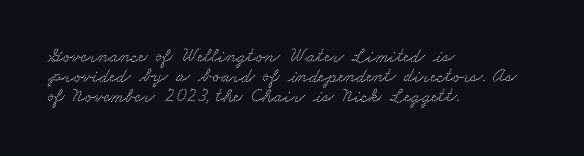
{"underline": "no", "align": "left", "line_spacing": "tight", "line_spacing_ratio": 1.0, "letter_spacing": "normal", "letter_spacing_em": 0.0, "glyph_px": 20}
